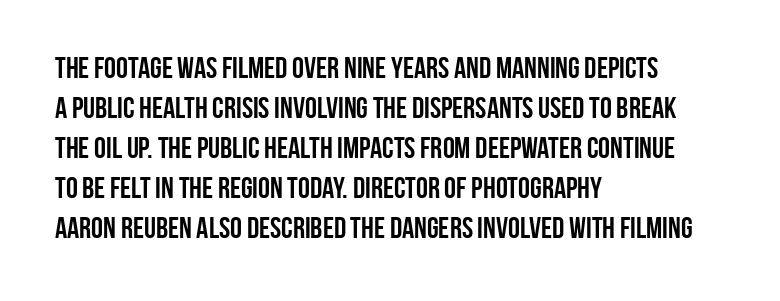
Q: Is the text bold? A: Yes.
Q: Is the text italic (slanted)? A: No, it is upright.
Q: Is the typeface a serif or a sans-serif typeface? A: Sans-serif.
Q: Is the text underlined? A: No.
Q: How is the paragraph aligned? A: Left-aligned.
Q: Is the spacing between letters normal or unusually wide? A: Normal.
Q: Is the spacing between lines tight, normal or loose? A: Normal.
Q: Width (condensed, normal, or wide)? A: Condensed.
Q: Stroke contrast? A: Low.
Q: x-height? A: Large.
Q: Monospaced? A: No.
